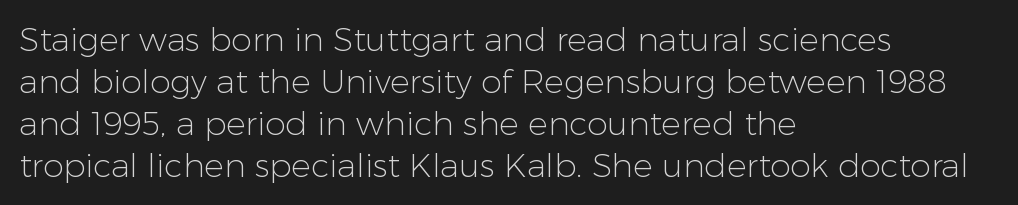
{"serif": "no", "italic": "no", "bold": "no", "weight": "light", "width": "normal", "stroke_contrast": "low", "x_height": "medium", "monospaced": "no", "underline": "no", "align": "left", "line_spacing": "normal", "line_spacing_ratio": 1.27, "letter_spacing": "normal", "letter_spacing_em": 0.0, "glyph_px": 33}
